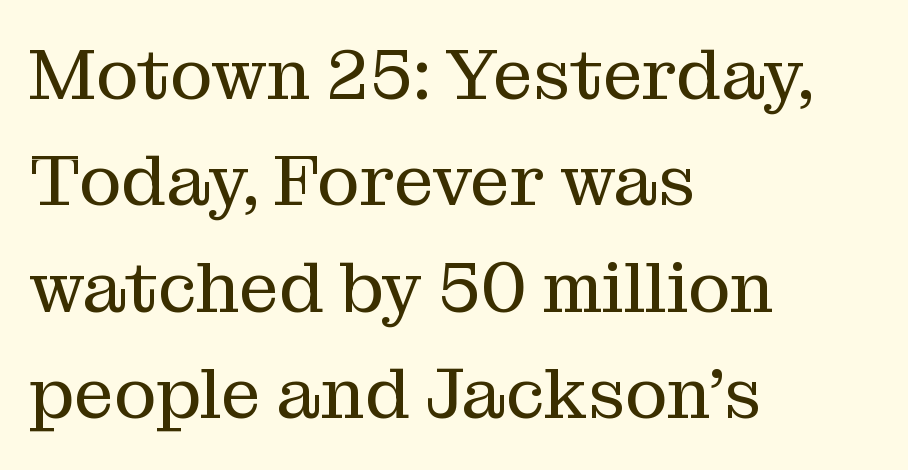
Q: Is the text bold? A: No.
Q: Is the text italic (slanted)? A: No, it is upright.
Q: Is the typeface a serif or a sans-serif typeface? A: Serif.
Q: Is the text underlined? A: No.
Q: How is the paragraph aligned? A: Left-aligned.
Q: Is the spacing between letters normal or unusually wide? A: Normal.
Q: Is the spacing between lines tight, normal or loose? A: Normal.
Q: Width (condensed, normal, or wide)? A: Normal.
Q: Stroke contrast? A: Medium.
Q: x-height? A: Medium.
Q: Monospaced? A: No.
